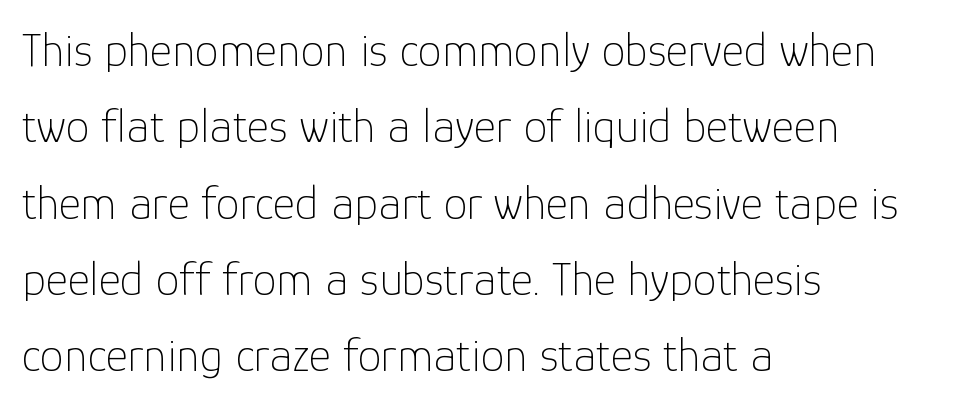
Descenders hang freely into open space. Stems and bowls with no extra thickness — not bold. Each letter keeps its own natural width here, so spacing adapts to shape. A typesetter would call this leading conventional body-copy spacing.
